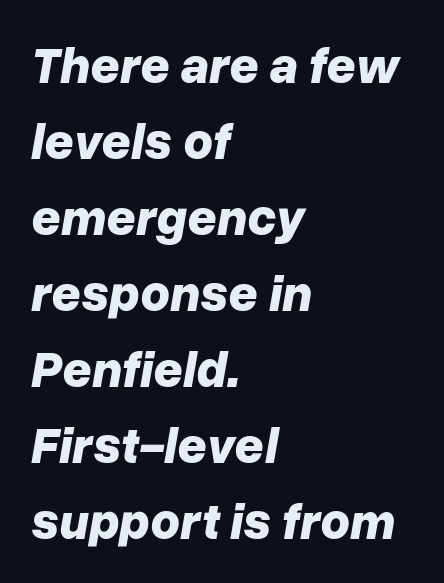
Look at the stroke-to-counter ratio: heavy, a bold. The horizontal fit of the characters is conventional and even. The lines in this sample share a left origin and differ only in where they stop. Anything drawn beneath the words? Only blank space. The face used here is proportionally spaced, like ordinary book or web type. Tall strokes in this sample are angled rather than plumb.
